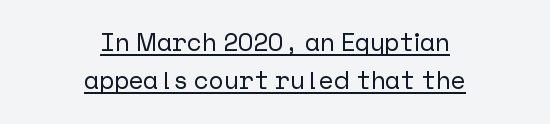
Q: Is the text italic (slanted)? A: No, it is upright.
Q: Is the text underlined? A: Yes.
Q: How is the paragraph aligned? A: Centered.
Q: Is the spacing between letters normal or unusually wide? A: Normal.
Q: Is the spacing between lines tight, normal or loose? A: Normal.
